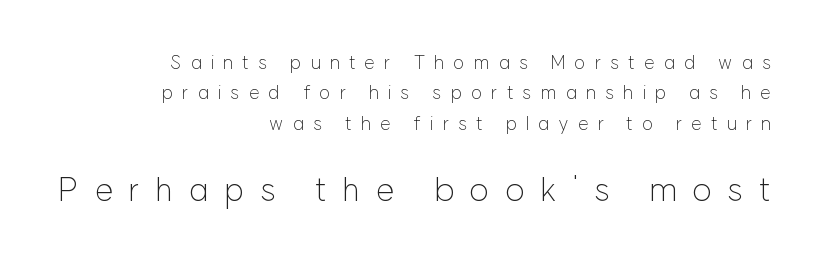
Q: Is the text bold? A: No.
Q: Is the text italic (slanted)? A: No, it is upright.
Q: Is the typeface a serif or a sans-serif typeface? A: Sans-serif.
Q: Is the text underlined? A: No.
Q: How is the paragraph aligned? A: Right-aligned.
Q: Is the spacing between letters normal or unusually wide? A: Unusually wide.
Q: Is the spacing between lines tight, normal or loose? A: Normal.
Q: Which block of text is set in a larger size, the first (top) or the second (bottom)? A: The second (bottom) one.
Q: Width (condensed, normal, or wide)? A: Normal.
Q: Stroke contrast? A: Low.
Q: x-height? A: Medium.
Q: Monospaced? A: No.
